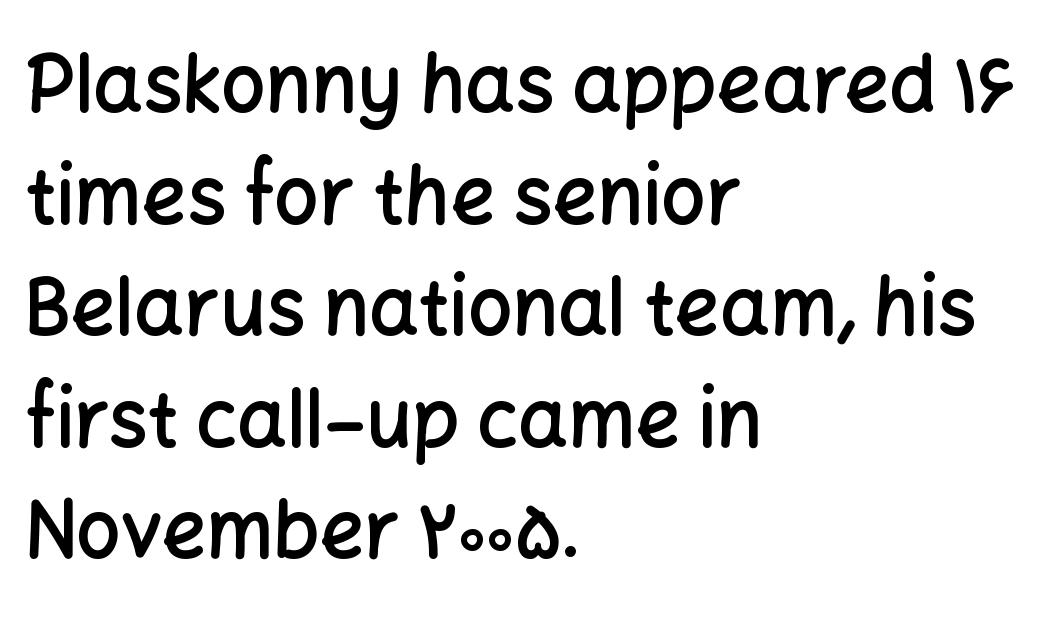
The image shows 78 px semibold sans-serif type, upright; set left-aligned, normal line spacing (1.43x), normal letter spacing, not underlined; low stroke contrast and a medium x-height.
